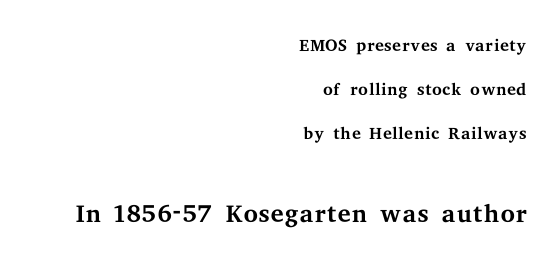
{"serif": "yes", "italic": "no", "bold": "no", "weight": "regular", "width": "wide", "stroke_contrast": "medium", "x_height": "medium", "monospaced": "no", "underline": "no", "align": "right", "line_spacing_ratio": 1.76, "letter_spacing": "normal", "letter_spacing_em": 0.0, "larger_block": "second", "size_ratio": 1.48, "glyph_px": 37}
